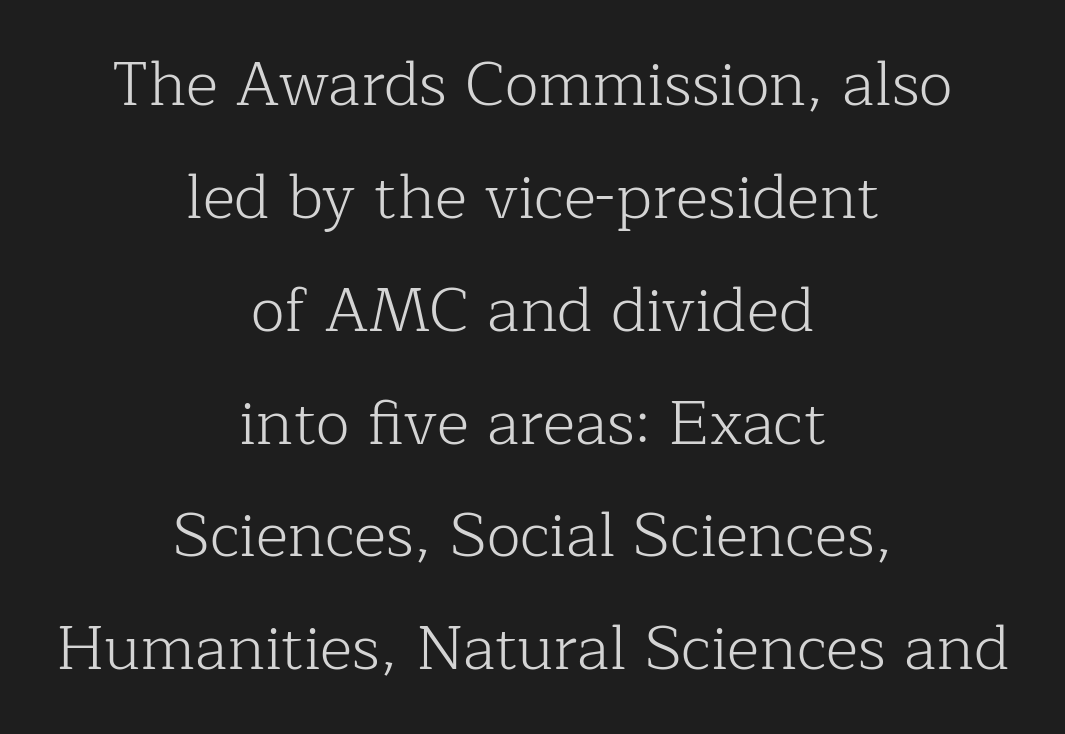
{"serif": "yes", "italic": "no", "bold": "no", "weight": "light", "width": "normal", "stroke_contrast": "low", "x_height": "medium", "monospaced": "no", "underline": "no", "align": "center", "line_spacing_ratio": 1.82, "letter_spacing": "normal", "letter_spacing_em": 0.0, "glyph_px": 62}
